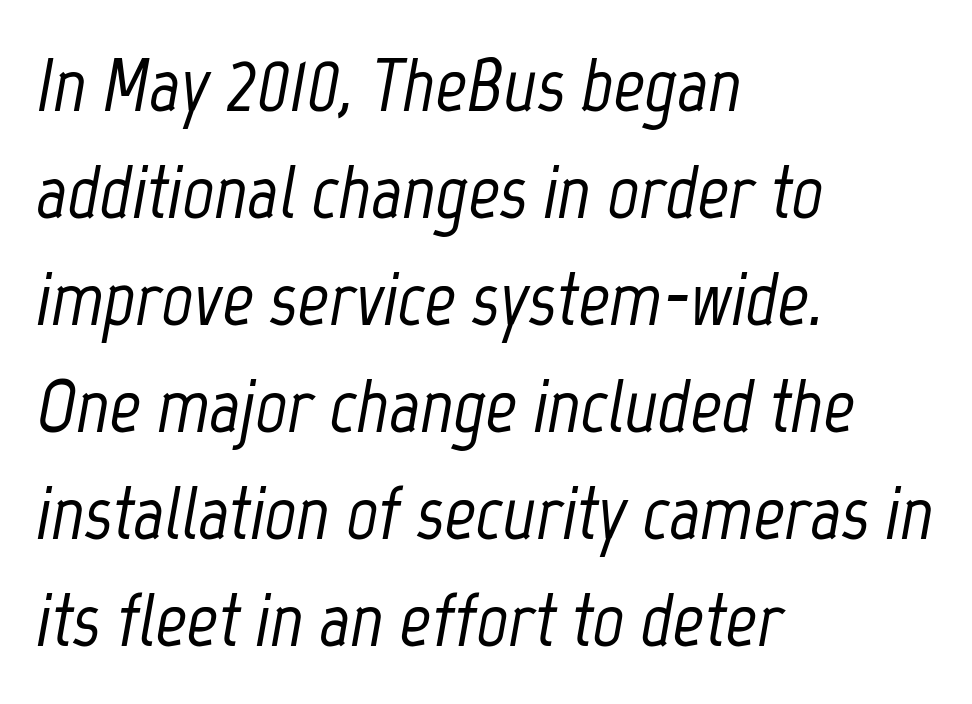
The image shows 77 px condensed type, italic (leaning right); set left-aligned, normal line spacing (1.39x), normal letter spacing, not underlined; low stroke contrast and a medium x-height.
